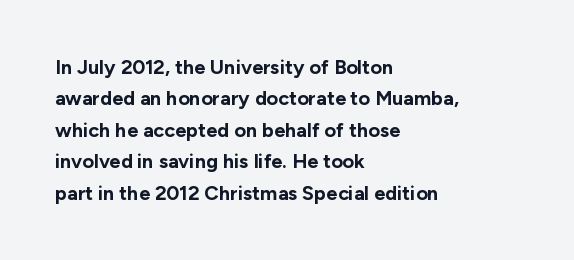
Ascenders rise straight up at ninety degrees. Just letters on the line, the space beneath them empty. Normally led — the rows are evenly, conventionally spaced. Here the glyphs are tracked normally, forming tight word shapes. The characters look thick and weighty, a clear bold.
